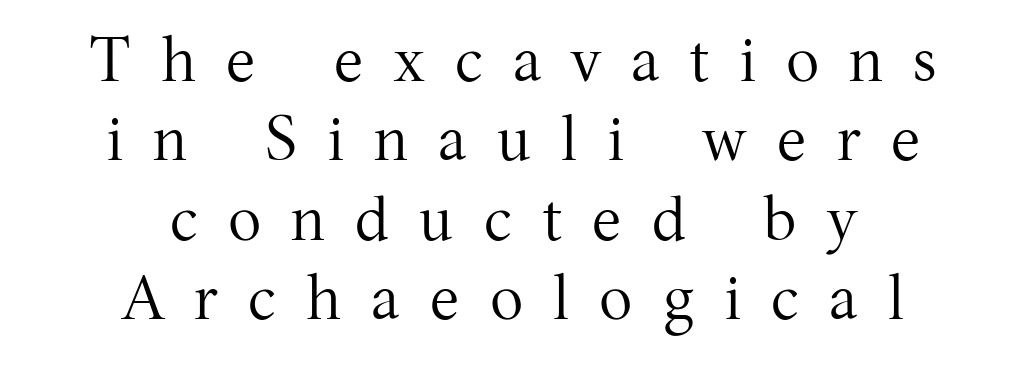
The image shows 62 px regular-weight serif type, upright; set centered, normal line spacing (1.28x), unusually wide letter spacing (+0.49 em), not underlined; medium stroke contrast and a medium x-height.
